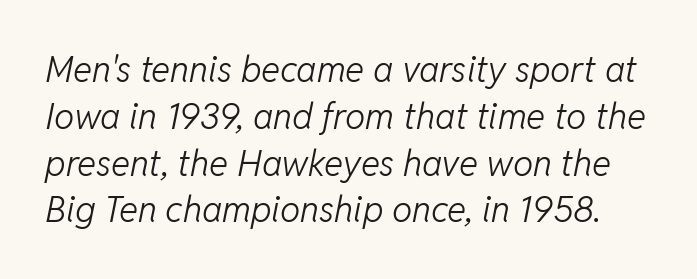
Q: Is the text bold? A: No.
Q: Is the text italic (slanted)? A: Yes, it leans right by about 11 degrees.
Q: Is the text underlined? A: No.
Q: Is the spacing between letters normal or unusually wide? A: Normal.
Q: Is the spacing between lines tight, normal or loose? A: Normal.
Q: Width (condensed, normal, or wide)? A: Normal.
Q: Stroke contrast? A: Low.
Q: x-height? A: Medium.
Q: Monospaced? A: No.
